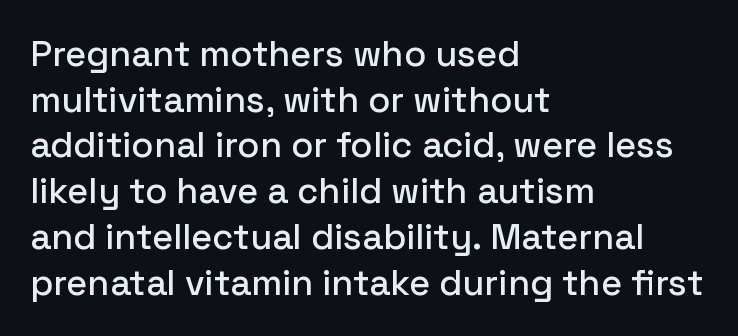
Q: Is the text italic (slanted)? A: No, it is upright.
Q: Is the typeface a serif or a sans-serif typeface? A: Sans-serif.
Q: Is the text underlined? A: No.
Q: How is the paragraph aligned? A: Left-aligned.
Q: Is the spacing between letters normal or unusually wide? A: Normal.
Q: Is the spacing between lines tight, normal or loose? A: Normal.
Q: Width (condensed, normal, or wide)? A: Normal.
Q: Stroke contrast? A: Low.
Q: x-height? A: Medium.
Q: Monospaced? A: No.
